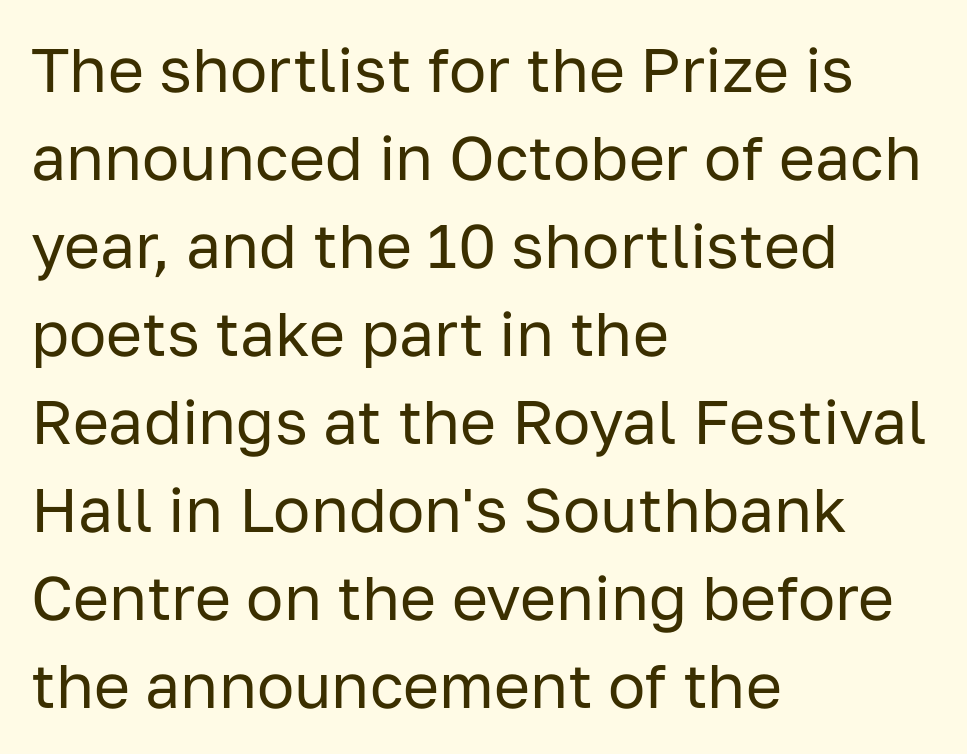
Q: Is the text bold? A: No.
Q: Is the text italic (slanted)? A: No, it is upright.
Q: Is the typeface a serif or a sans-serif typeface? A: Sans-serif.
Q: Is the text underlined? A: No.
Q: How is the paragraph aligned? A: Left-aligned.
Q: Is the spacing between letters normal or unusually wide? A: Normal.
Q: Is the spacing between lines tight, normal or loose? A: Normal.
Q: Width (condensed, normal, or wide)? A: Normal.
Q: Stroke contrast? A: Low.
Q: x-height? A: Medium.
Q: Monospaced? A: No.
